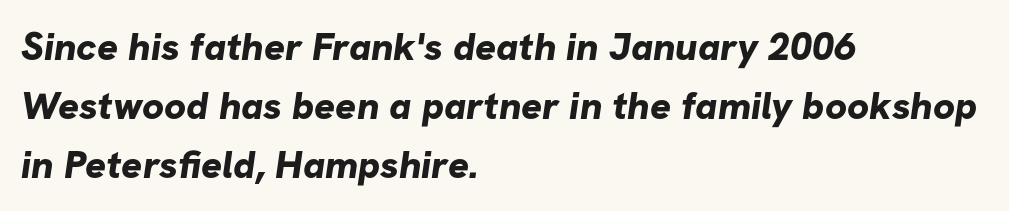
{"serif": "no", "bold": "yes", "weight": "bold", "width": "normal", "stroke_contrast": "low", "x_height": "medium", "monospaced": "no", "underline": "no", "align": "left", "line_spacing": "normal", "line_spacing_ratio": 1.51, "letter_spacing": "normal", "letter_spacing_em": 0.0, "glyph_px": 39}
